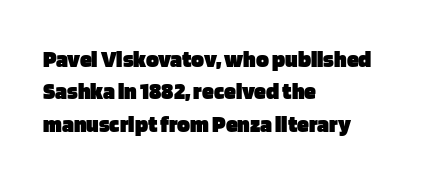
The image shows 24 px bold type, upright; set left-aligned, normal line spacing (1.35x), normal letter spacing, not underlined.
